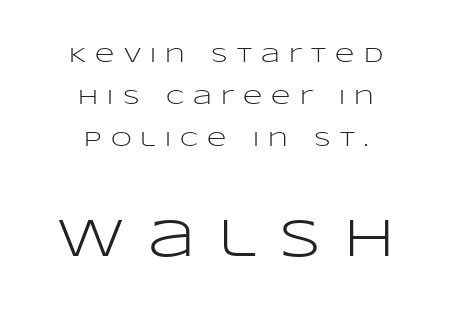
The passage shown is not bold in any degree. Successive baselines arrive slowly, with a big drop between each. You can tell it's not italic because the verticals are truly vertical. The letters advance in unequal steps, a hallmark of proportional type. Typeset on center — no edge is straight. Letterform terminals end flat and unadorned throughout the passage.
